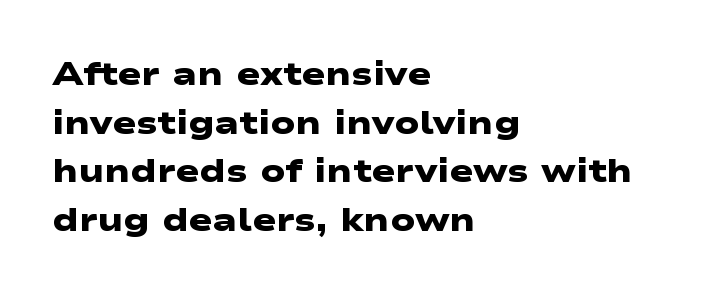
Q: Is the text bold? A: Yes.
Q: Is the typeface a serif or a sans-serif typeface? A: Sans-serif.
Q: Is the text underlined? A: No.
Q: How is the paragraph aligned? A: Left-aligned.
Q: Is the spacing between letters normal or unusually wide? A: Normal.
Q: Is the spacing between lines tight, normal or loose? A: Normal.
Q: Width (condensed, normal, or wide)? A: Wide.
Q: Stroke contrast? A: Low.
Q: x-height? A: Medium.
Q: Monospaced? A: No.
